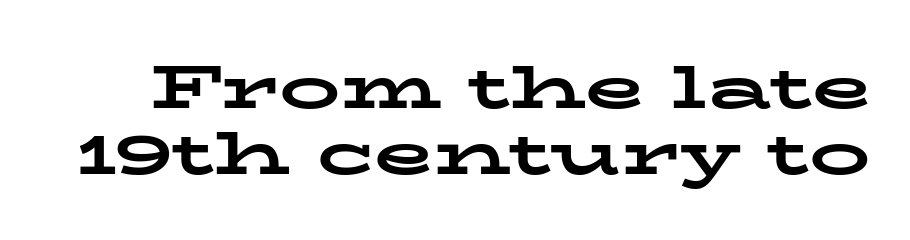
The image shows 61 px bold, wide serif type, upright; set tight line spacing (1.09x), normal letter spacing, not underlined; low stroke contrast and a medium x-height.
